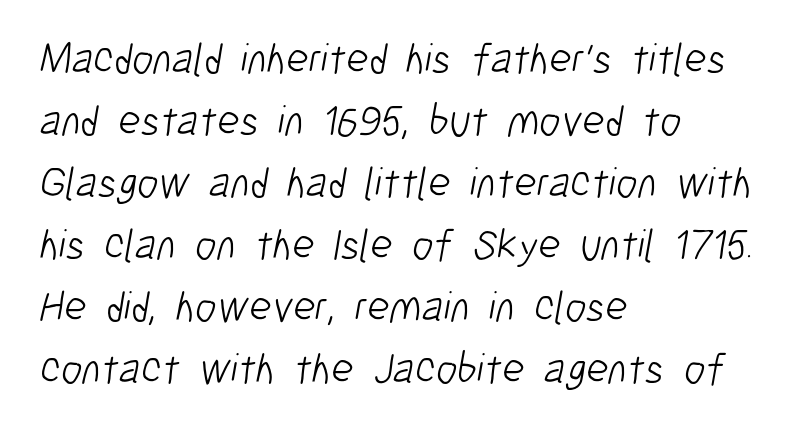
The letters carry no serifs — their stems end cleanly without finishing strokes. Evenly set lines give the paragraph a standard silhouette. Descender tails drop into unmarked territory. These lines are rendered in a variable-pitch font.
